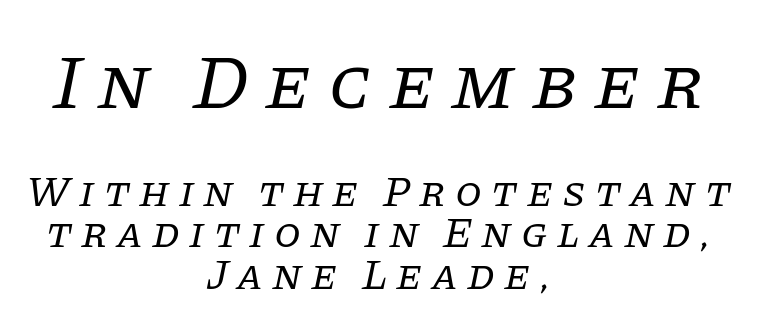
{"serif": "yes", "italic": "yes", "lean": "right", "slant_degrees": 11, "bold": "no", "weight": "regular", "width": "normal", "stroke_contrast": "low", "x_height": "large", "monospaced": "no", "underline": "no", "align": "center", "line_spacing": "tight", "line_spacing_ratio": 0.97, "letter_spacing": "wide", "letter_spacing_em": 0.21, "larger_block": "first", "size_ratio": 1.77, "glyph_px": 76}
